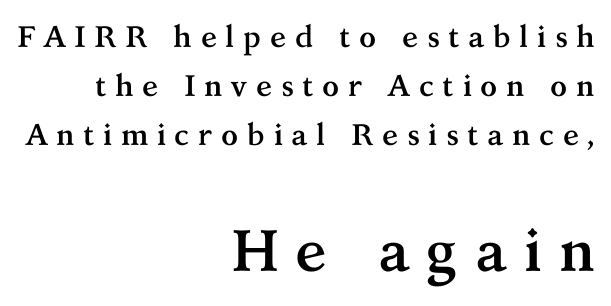
{"serif": "yes", "italic": "no", "bold": "yes", "weight": "semibold", "width": "normal", "stroke_contrast": "medium", "x_height": "medium", "monospaced": "no", "underline": "no", "align": "right", "line_spacing": "normal", "line_spacing_ratio": 1.63, "letter_spacing": "wide", "letter_spacing_em": 0.28, "larger_block": "second", "size_ratio": 1.97, "glyph_px": 59}
